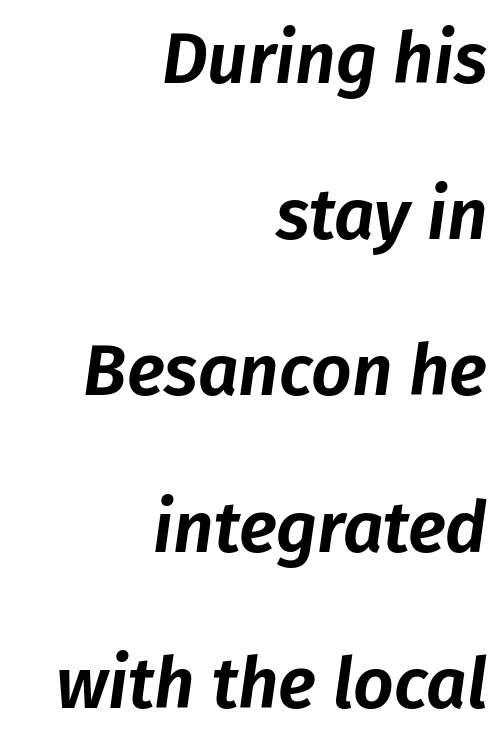
{"italic": "yes", "lean": "right", "slant_degrees": 8, "width": "normal", "stroke_contrast": "low", "x_height": "medium", "monospaced": "no", "underline": "no", "align": "right", "line_spacing": "loose", "line_spacing_ratio": 2.2, "letter_spacing": "normal", "letter_spacing_em": 0.0, "glyph_px": 71}
